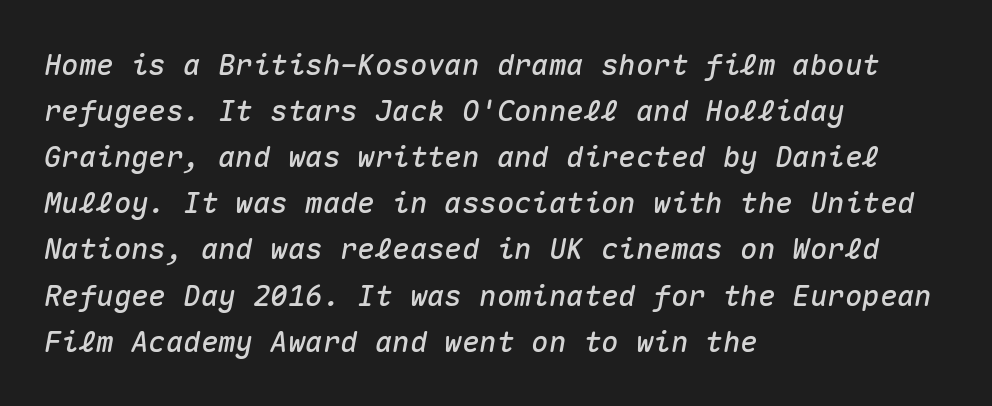
The image shows 29 px text type, italic (leaning right), monospaced; set left-aligned, normal line spacing (1.59x), normal letter spacing, not underlined; medium stroke contrast and a medium x-height.
